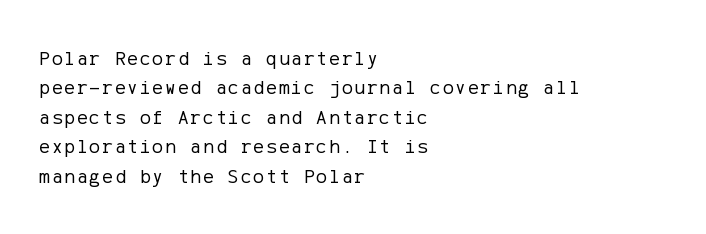
The image shows 20 px text type, upright; set left-aligned, normal line spacing (1.47x), not underlined.
